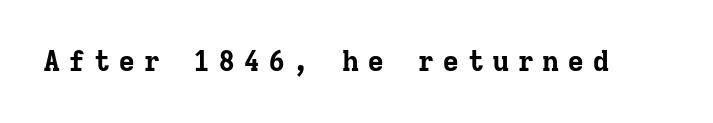
Q: Is the text bold? A: Yes.
Q: Is the text italic (slanted)? A: No, it is upright.
Q: Is the typeface a serif or a sans-serif typeface? A: Serif.
Q: Is the text underlined? A: No.
Q: Is the spacing between letters normal or unusually wide? A: Unusually wide.
Q: Width (condensed, normal, or wide)? A: Normal.
Q: Stroke contrast? A: Low.
Q: x-height? A: Medium.
Q: Monospaced? A: Yes.
